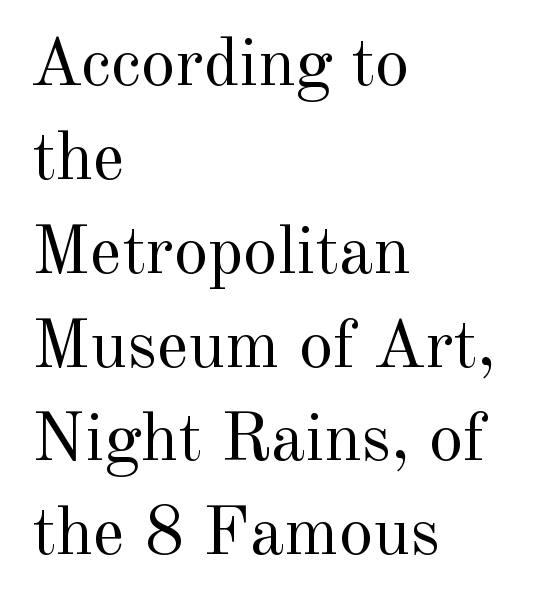
The image shows 69 px regular-weight serif type, upright; set left-aligned, normal line spacing (1.36x), normal letter spacing, not underlined; a small x-height.
